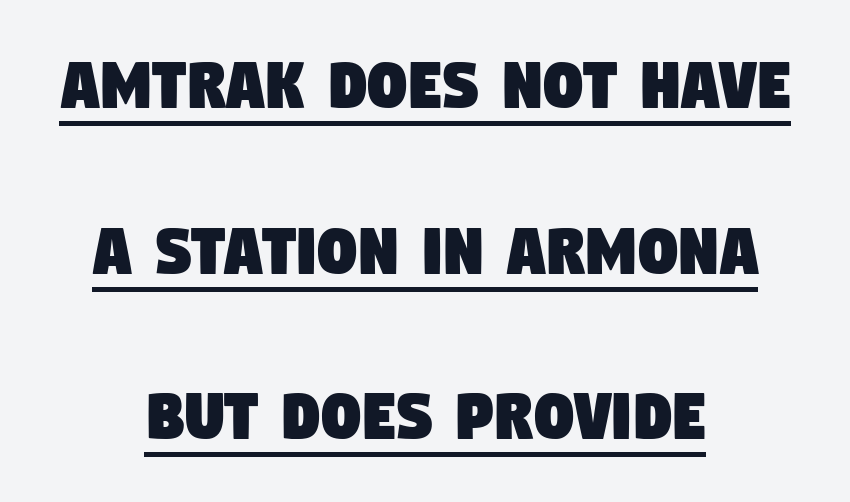
The image shows 77 px condensed sans-serif type; set centered, loose line spacing (2.15x), normal letter spacing, underlined; low stroke contrast and a large x-height.
